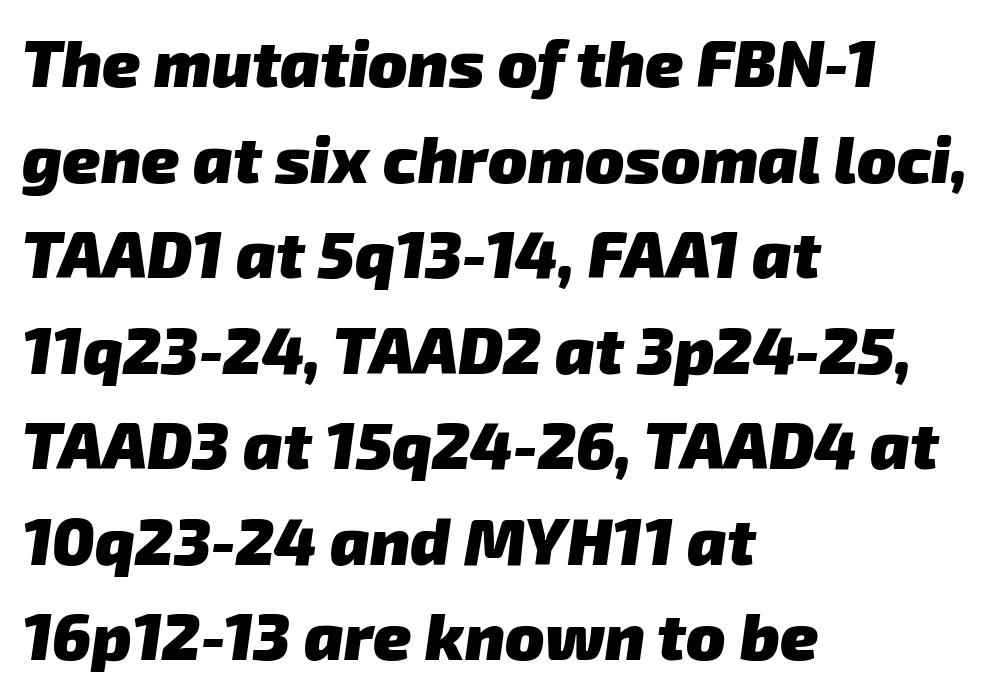
Q: Is the text bold? A: Yes.
Q: Is the typeface a serif or a sans-serif typeface? A: Sans-serif.
Q: Is the text underlined? A: No.
Q: How is the paragraph aligned? A: Left-aligned.
Q: Is the spacing between letters normal or unusually wide? A: Normal.
Q: Is the spacing between lines tight, normal or loose? A: Normal.
Q: Width (condensed, normal, or wide)? A: Normal.
Q: Stroke contrast? A: Low.
Q: x-height? A: Medium.
Q: Monospaced? A: No.
